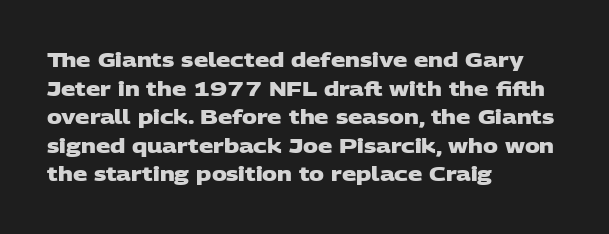
{"bold": "yes", "underline": "no", "align": "left", "line_spacing": "normal", "line_spacing_ratio": 1.43, "letter_spacing": "normal", "letter_spacing_em": 0.0, "glyph_px": 20}
